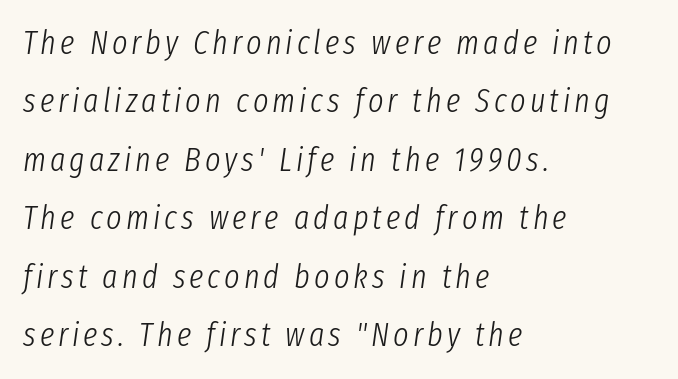
{"italic": "yes", "lean": "right", "slant_degrees": 8, "bold": "no", "weight": "light", "width": "condensed", "stroke_contrast": "low", "x_height": "medium", "monospaced": "no", "underline": "no", "align": "left", "line_spacing_ratio": 1.77, "glyph_px": 33}
